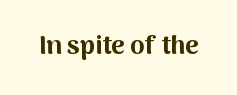
Q: Is the text bold? A: Yes.
Q: Is the text italic (slanted)? A: No, it is upright.
Q: Is the text underlined? A: No.
Q: Is the spacing between letters normal or unusually wide? A: Normal.
